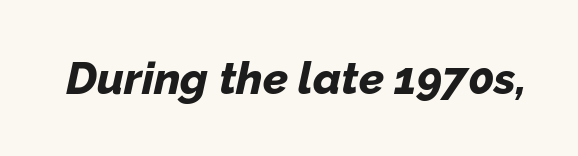
Q: Is the text bold? A: Yes.
Q: Is the text italic (slanted)? A: Yes, it leans right by about 12 degrees.
Q: Is the text underlined? A: No.
Q: Is the spacing between letters normal or unusually wide? A: Normal.
Q: Width (condensed, normal, or wide)? A: Normal.
Q: Stroke contrast? A: Low.
Q: x-height? A: Medium.
Q: Monospaced? A: No.
